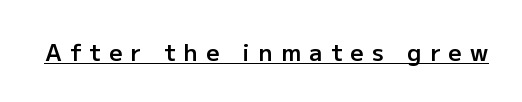
Inter-character spacing is expanded well beyond the font's built-in metrics. The lettering is marked with a stroke running underneath it. Italic: no, the glyphs are upright roman. Look at the stroke-to-counter ratio: somewhat heavy, a semibold.
